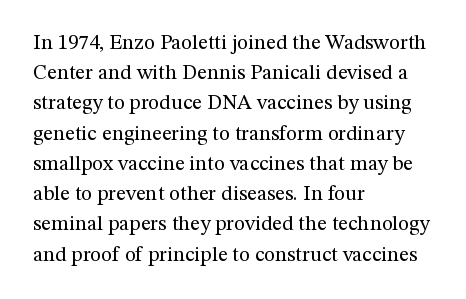
{"italic": "no", "bold": "no", "underline": "no", "align": "left", "line_spacing": "normal", "line_spacing_ratio": 1.44, "letter_spacing": "normal", "letter_spacing_em": 0.0, "glyph_px": 21}
